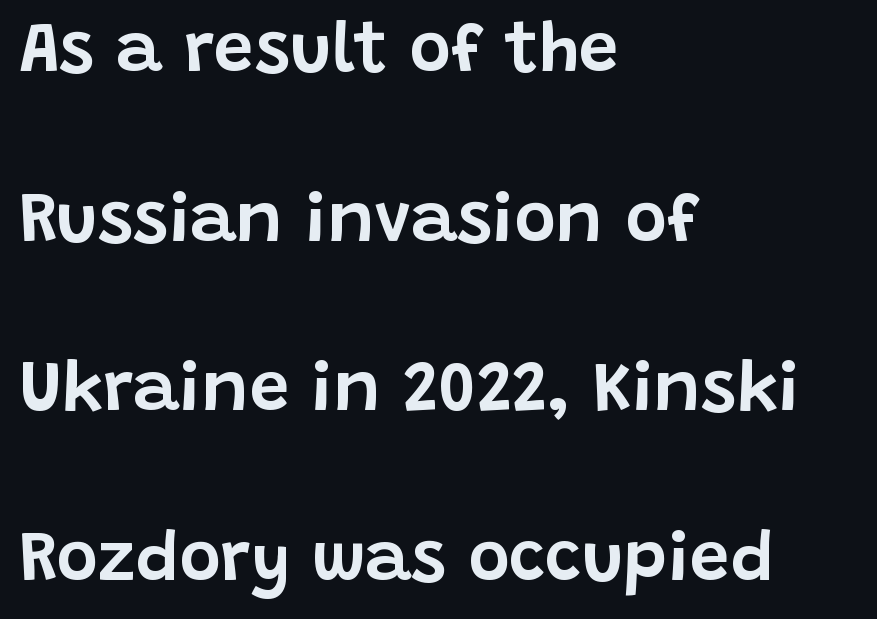
Q: Is the text italic (slanted)? A: No, it is upright.
Q: Is the typeface a serif or a sans-serif typeface? A: Sans-serif.
Q: Is the text underlined? A: No.
Q: How is the paragraph aligned? A: Left-aligned.
Q: Is the spacing between letters normal or unusually wide? A: Normal.
Q: Is the spacing between lines tight, normal or loose? A: Loose.
Q: Width (condensed, normal, or wide)? A: Normal.
Q: Stroke contrast? A: Low.
Q: x-height? A: Large.
Q: Monospaced? A: No.
